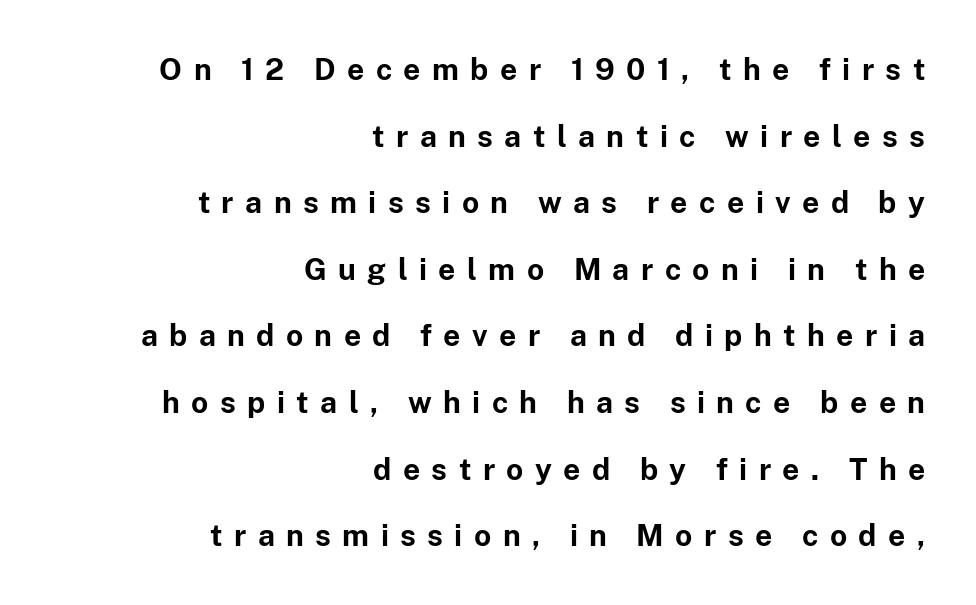
The image shows 30 px bold sans-serif type, upright; set right-aligned, loose line spacing (2.22x), unusually wide letter spacing (+0.38 em), not underlined; low stroke contrast and a medium x-height.
